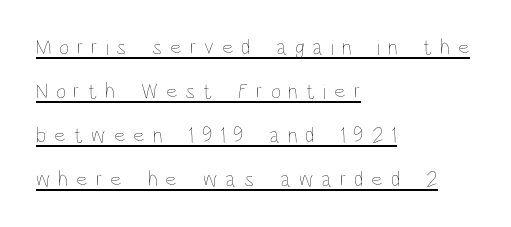
The leading is generous, giving the passage an open texture. Unlike italic type, these characters show no tilt at all. The letters look calm and open, with moderate or lighter stems. Has an underline been added? It has. There is plenty of visible air inserted between adjacent glyphs. Where is the straight margin? On the left.
